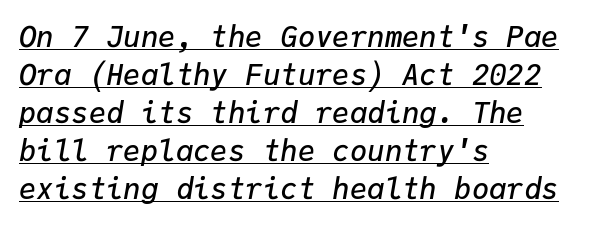
The image shows 29 px semibold type, italic (leaning right), monospaced; set left-aligned, normal line spacing (1.31x), normal letter spacing, underlined; low stroke contrast and a medium x-height.
